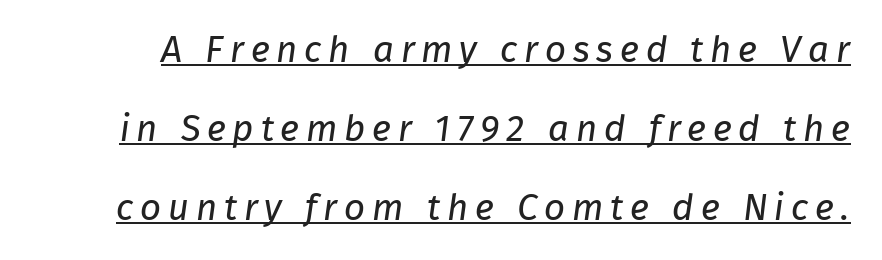
Q: Is the text bold? A: No.
Q: Is the typeface a serif or a sans-serif typeface? A: Sans-serif.
Q: Is the text underlined? A: Yes.
Q: Is the spacing between lines tight, normal or loose? A: Loose.
Q: Width (condensed, normal, or wide)? A: Normal.
Q: Stroke contrast? A: Low.
Q: x-height? A: Medium.
Q: Monospaced? A: No.
